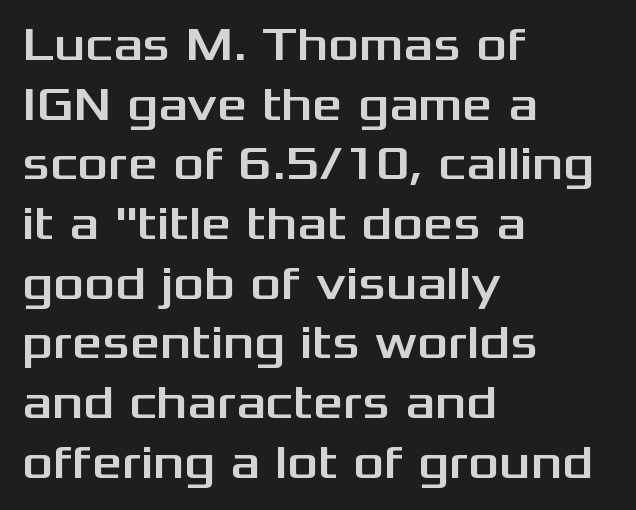
Q: Is the text italic (slanted)? A: No, it is upright.
Q: Is the typeface a serif or a sans-serif typeface? A: Sans-serif.
Q: Is the text underlined? A: No.
Q: How is the paragraph aligned? A: Left-aligned.
Q: Is the spacing between letters normal or unusually wide? A: Normal.
Q: Is the spacing between lines tight, normal or loose? A: Normal.
Q: Width (condensed, normal, or wide)? A: Wide.
Q: Stroke contrast? A: Medium.
Q: x-height? A: Medium.
Q: Monospaced? A: No.
